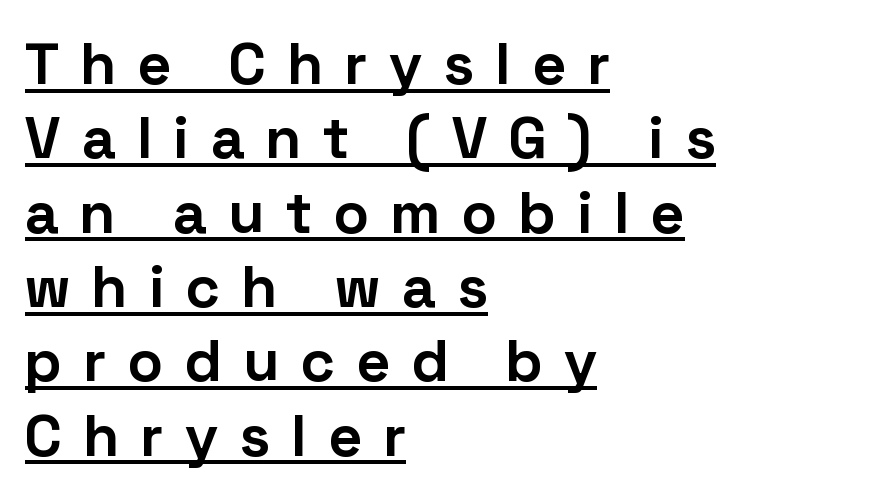
Q: Is the text bold? A: Yes.
Q: Is the text italic (slanted)? A: No, it is upright.
Q: Is the typeface a serif or a sans-serif typeface? A: Sans-serif.
Q: Is the text underlined? A: Yes.
Q: How is the paragraph aligned? A: Left-aligned.
Q: Is the spacing between letters normal or unusually wide? A: Unusually wide.
Q: Is the spacing between lines tight, normal or loose? A: Normal.
Q: Width (condensed, normal, or wide)? A: Normal.
Q: Stroke contrast? A: Low.
Q: x-height? A: Medium.
Q: Monospaced? A: No.
